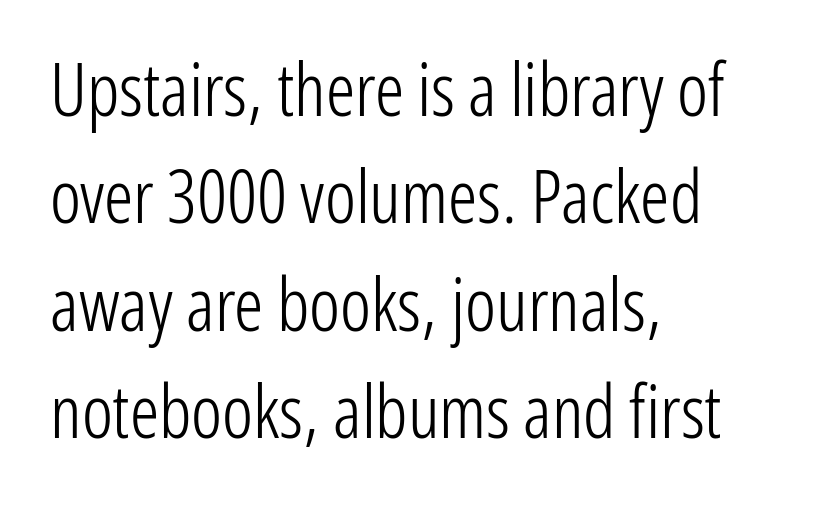
No extra ink here — the face is not bold. Check the space under the baseline: it is left empty. The passage is arranged the way most books set body copy — flush left. Think of a printed novel: that variable character pitch is what you see here. Posture: upright roman.
